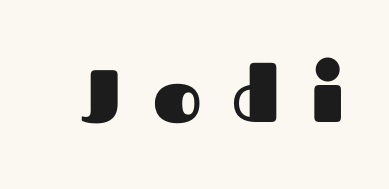
Q: Is the text bold? A: Yes.
Q: Is the text italic (slanted)? A: No, it is upright.
Q: Is the typeface a serif or a sans-serif typeface? A: Sans-serif.
Q: Is the text underlined? A: No.
Q: Is the spacing between letters normal or unusually wide? A: Unusually wide.
Q: Width (condensed, normal, or wide)? A: Normal.
Q: Stroke contrast? A: Medium.
Q: x-height? A: Medium.
Q: Monospaced? A: No.
